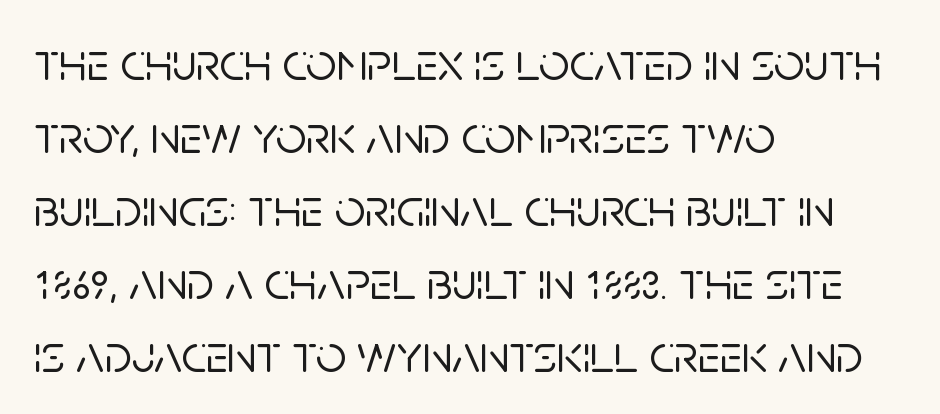
Q: Is the text italic (slanted)? A: No, it is upright.
Q: Is the typeface a serif or a sans-serif typeface? A: Sans-serif.
Q: Is the text underlined? A: No.
Q: How is the paragraph aligned? A: Left-aligned.
Q: Is the spacing between letters normal or unusually wide? A: Normal.
Q: Is the spacing between lines tight, normal or loose? A: Normal.
Q: Width (condensed, normal, or wide)? A: Normal.
Q: Stroke contrast? A: Low.
Q: x-height? A: Large.
Q: Monospaced? A: No.
